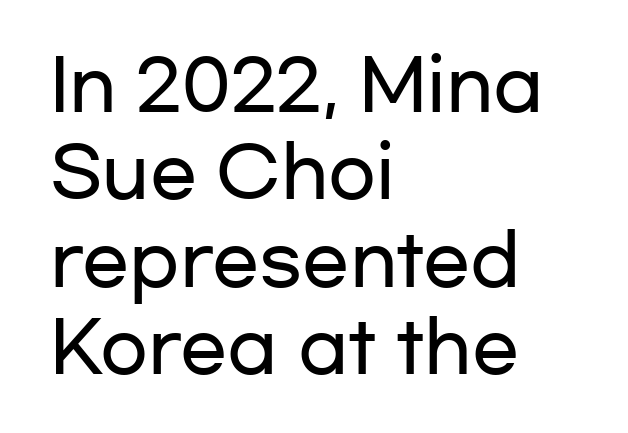
The leading is moderate, giving the passage an even texture. Letters rest on an invisible, unmarked baseline. Caption: standard tracking, unaltered. This is the regular roman posture of the typeface.
